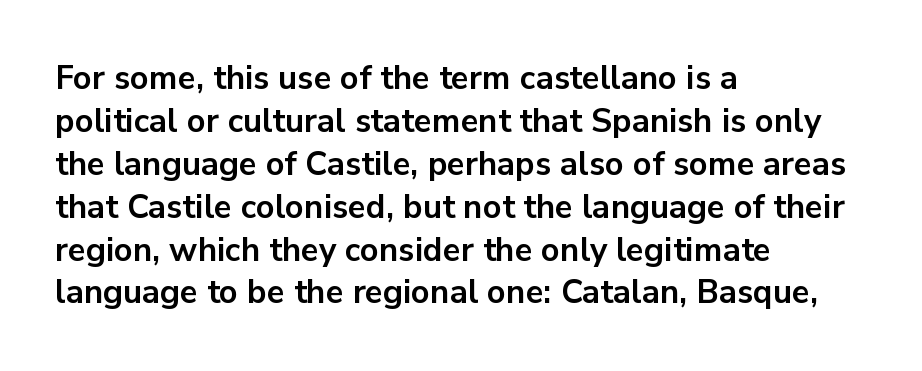
Q: Is the text bold? A: Yes.
Q: Is the text italic (slanted)? A: No, it is upright.
Q: Is the typeface a serif or a sans-serif typeface? A: Sans-serif.
Q: Is the text underlined? A: No.
Q: How is the paragraph aligned? A: Left-aligned.
Q: Is the spacing between letters normal or unusually wide? A: Normal.
Q: Is the spacing between lines tight, normal or loose? A: Normal.
Q: Width (condensed, normal, or wide)? A: Normal.
Q: Stroke contrast? A: Low.
Q: x-height? A: Medium.
Q: Monospaced? A: No.
